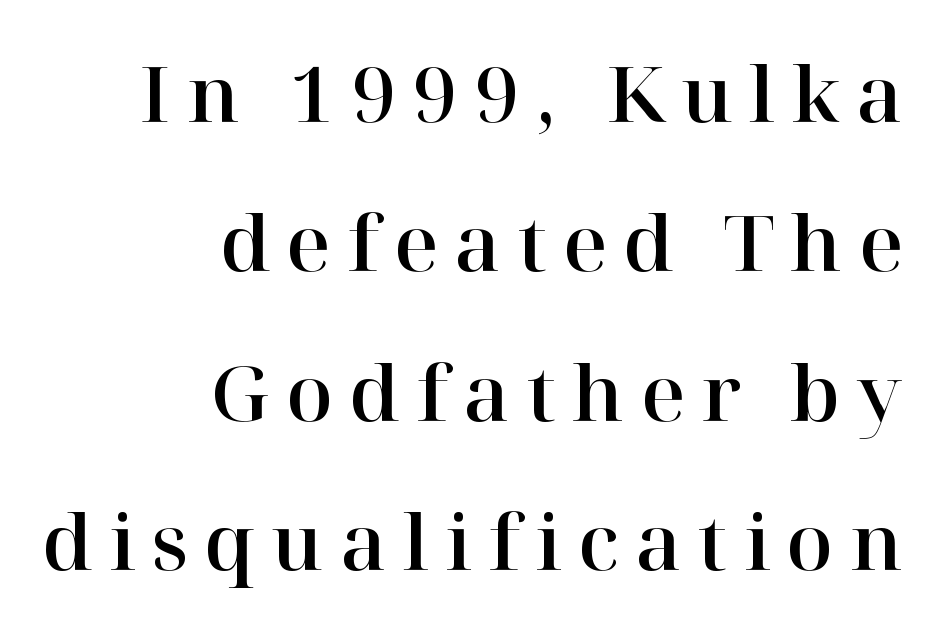
Short and long lines alike share a common ending point at right. This is the regular roman posture of the typeface. There is plenty of visible air inserted between adjacent glyphs. These lines are rendered in a variable-pitch font. This is serif lettering, the kind often seen in printed books.
